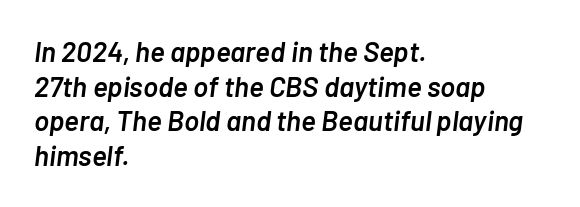
{"italic": "yes", "lean": "right", "slant_degrees": 7, "bold": "semi", "weight": "semibold", "width": "normal", "stroke_contrast": "low", "x_height": "medium", "monospaced": "no", "underline": "no", "align": "left", "line_spacing_ratio": 1.24, "letter_spacing": "normal", "letter_spacing_em": 0.0, "glyph_px": 28}
